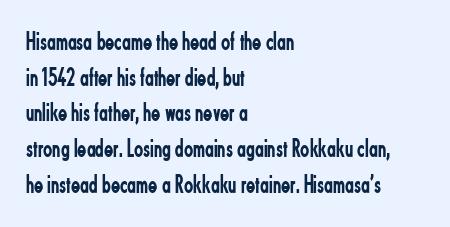
The image shows 27 px text type, upright; set left-aligned, normal line spacing (1.32x), normal letter spacing, not underlined.
